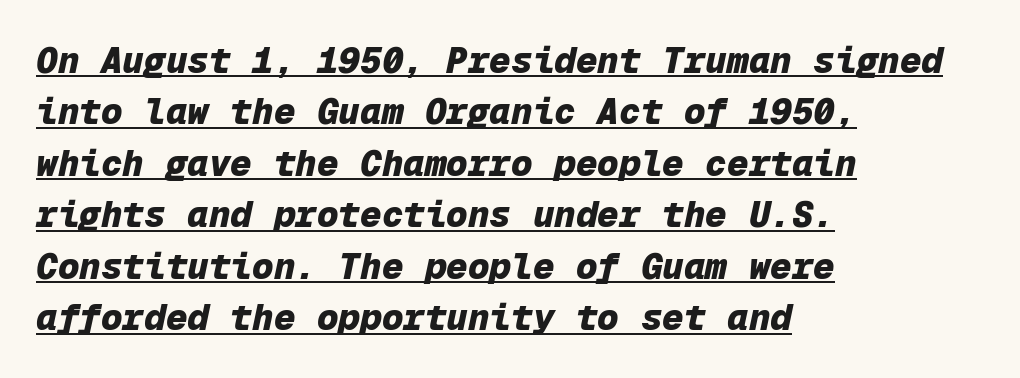
{"italic": "yes", "lean": "right", "slant_degrees": 12, "bold": "yes", "weight": "heavy", "width": "normal", "stroke_contrast": "low", "x_height": "medium", "monospaced": "yes", "underline": "yes", "align": "left", "line_spacing": "normal", "line_spacing_ratio": 1.43, "letter_spacing": "normal", "letter_spacing_em": 0.0, "glyph_px": 36}
